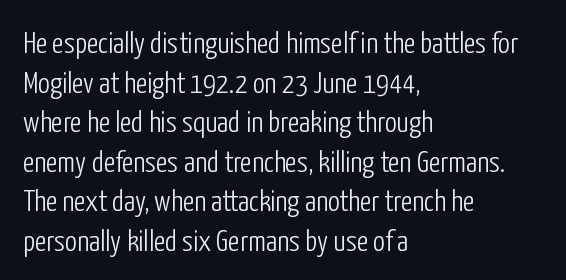
{"serif": "no", "italic": "no", "bold": "no", "weight": "light", "width": "condensed", "stroke_contrast": "low", "x_height": "medium", "monospaced": "no", "underline": "no", "align": "left", "line_spacing": "normal", "line_spacing_ratio": 1.32, "letter_spacing": "normal", "letter_spacing_em": 0.0, "glyph_px": 30}
